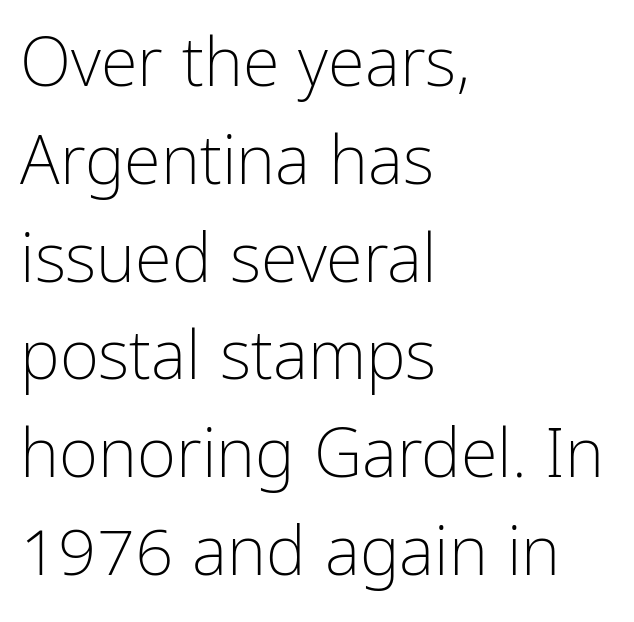
Q: Is the text bold? A: No.
Q: Is the text italic (slanted)? A: No, it is upright.
Q: Is the typeface a serif or a sans-serif typeface? A: Sans-serif.
Q: Is the text underlined? A: No.
Q: How is the paragraph aligned? A: Left-aligned.
Q: Is the spacing between letters normal or unusually wide? A: Normal.
Q: Is the spacing between lines tight, normal or loose? A: Normal.
Q: Width (condensed, normal, or wide)? A: Condensed.
Q: Stroke contrast? A: Low.
Q: x-height? A: Medium.
Q: Monospaced? A: No.
